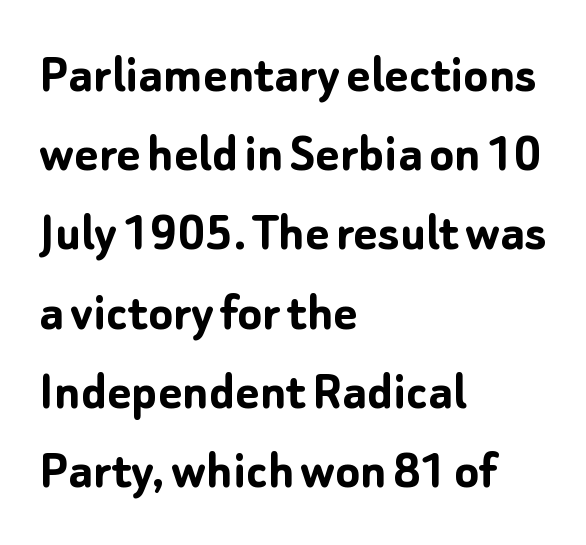
{"serif": "no", "italic": "no", "bold": "yes", "weight": "semibold", "width": "normal", "stroke_contrast": "low", "x_height": "medium", "monospaced": "no", "underline": "no", "align": "left", "line_spacing": "normal", "line_spacing_ratio": 1.39, "letter_spacing": "normal", "letter_spacing_em": 0.0, "glyph_px": 57}
